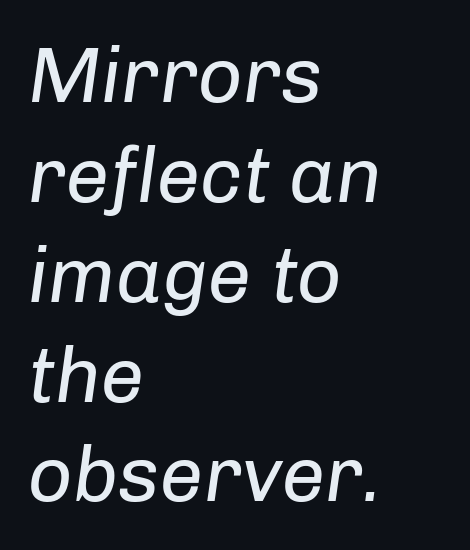
{"italic": "yes", "lean": "right", "slant_degrees": 8, "bold": "no", "weight": "regular", "width": "normal", "stroke_contrast": "low", "x_height": "medium", "monospaced": "no", "underline": "no", "align": "left", "line_spacing": "normal", "line_spacing_ratio": 1.28, "letter_spacing": "normal", "letter_spacing_em": 0.0, "glyph_px": 78}
